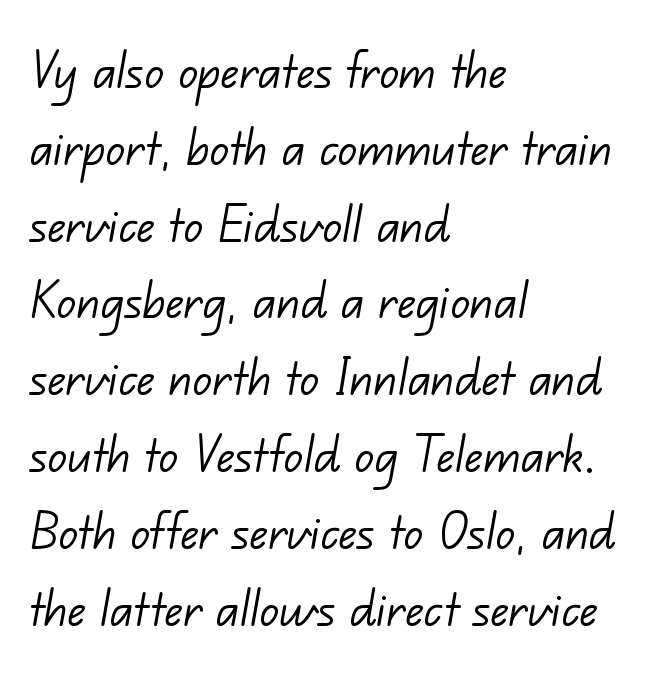
Line beginnings align vertically; line endings do not. Reading down the column, the eye jumps a familiar distance to each next line. The zone under the glyphs is completely vacant. What stands out about the letter spacing? Nothing — it is the standard amount. The passage shown is typed in a proportional face where columns would drift.
